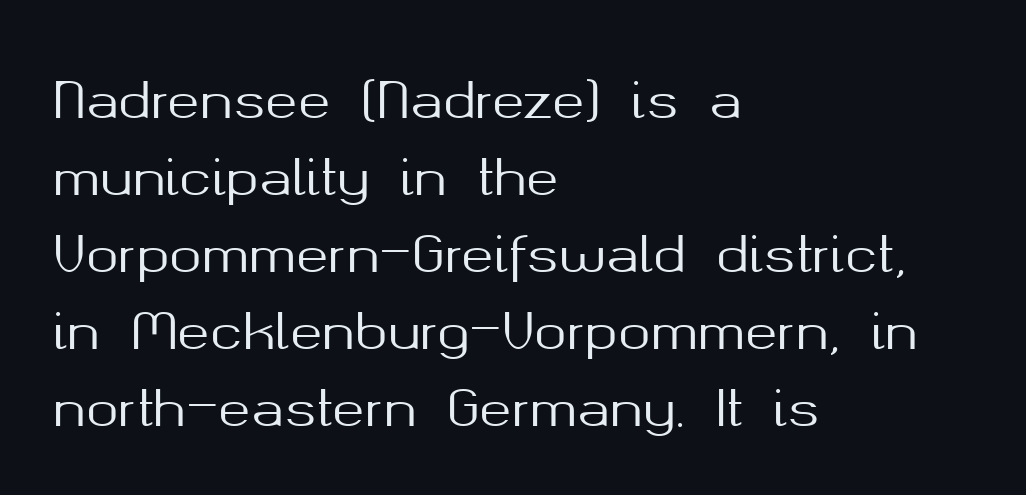
Observe the ordinary spacing: letters are neighbours, not strangers. Teacher's note: observe the even left margin — that is flush-left alignment. Plain, unruled lines of type. A roman cut, with each character standing at attention. Observe the absence of serifs on each vertical stroke in this sample.
